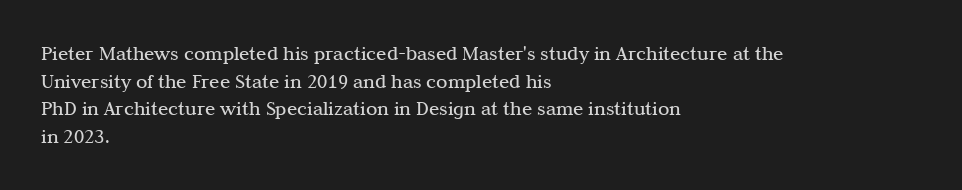
Teacher's note: observe the even left margin — that is flush-left alignment. The line texture is even and compact thanks to regular tracking. The lettering stays uniformly vertical, giving the passage a roman look. The baseline area is clear.
